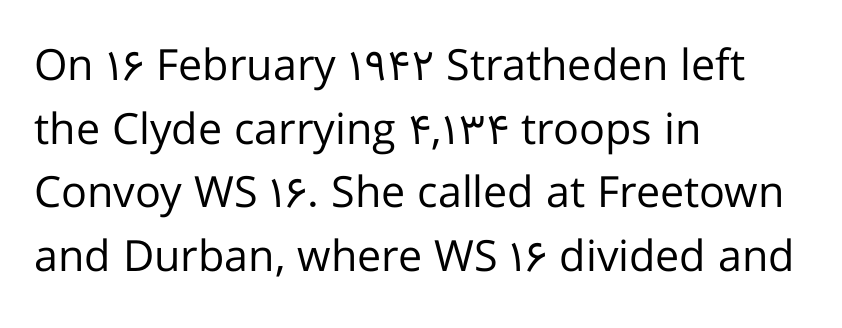
{"serif": "no", "italic": "no", "bold": "no", "weight": "regular", "width": "normal", "stroke_contrast": "low", "x_height": "medium", "monospaced": "no", "underline": "no", "align": "left", "line_spacing": "normal", "line_spacing_ratio": 1.48, "letter_spacing": "normal", "letter_spacing_em": 0.0, "glyph_px": 43}
